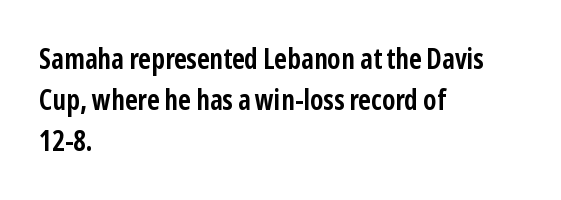
Q: Is the text bold? A: Yes.
Q: Is the text italic (slanted)? A: No, it is upright.
Q: Is the typeface a serif or a sans-serif typeface? A: Sans-serif.
Q: Is the text underlined? A: No.
Q: How is the paragraph aligned? A: Left-aligned.
Q: Is the spacing between letters normal or unusually wide? A: Normal.
Q: Is the spacing between lines tight, normal or loose? A: Normal.
Q: Width (condensed, normal, or wide)? A: Condensed.
Q: Stroke contrast? A: Low.
Q: x-height? A: Medium.
Q: Monospaced? A: No.
